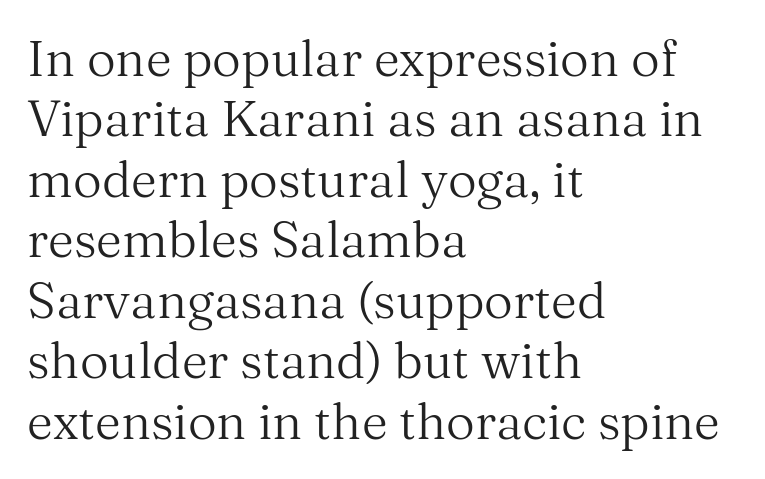
The image shows 50 px regular-weight serif type, upright; set left-aligned, line spacing 1.21x, normal letter spacing, not underlined; medium stroke contrast and a medium x-height.
